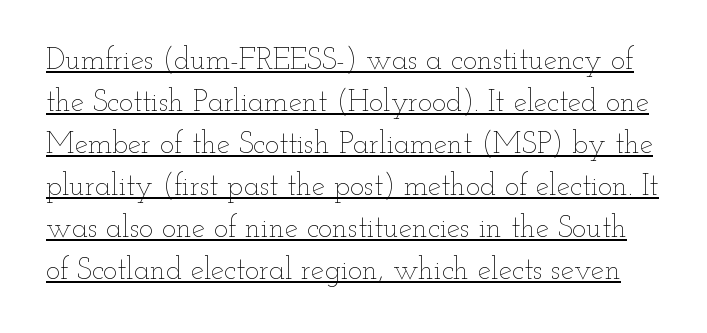
The image shows 30 px thin, wide type, upright; set normal line spacing (1.4x), normal letter spacing, underlined; low stroke contrast and a small x-height.
